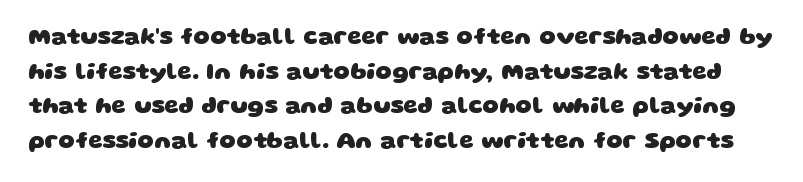
{"bold": "yes", "underline": "no", "line_spacing": "normal", "line_spacing_ratio": 1.51, "letter_spacing": "normal", "letter_spacing_em": 0.0, "glyph_px": 23}
